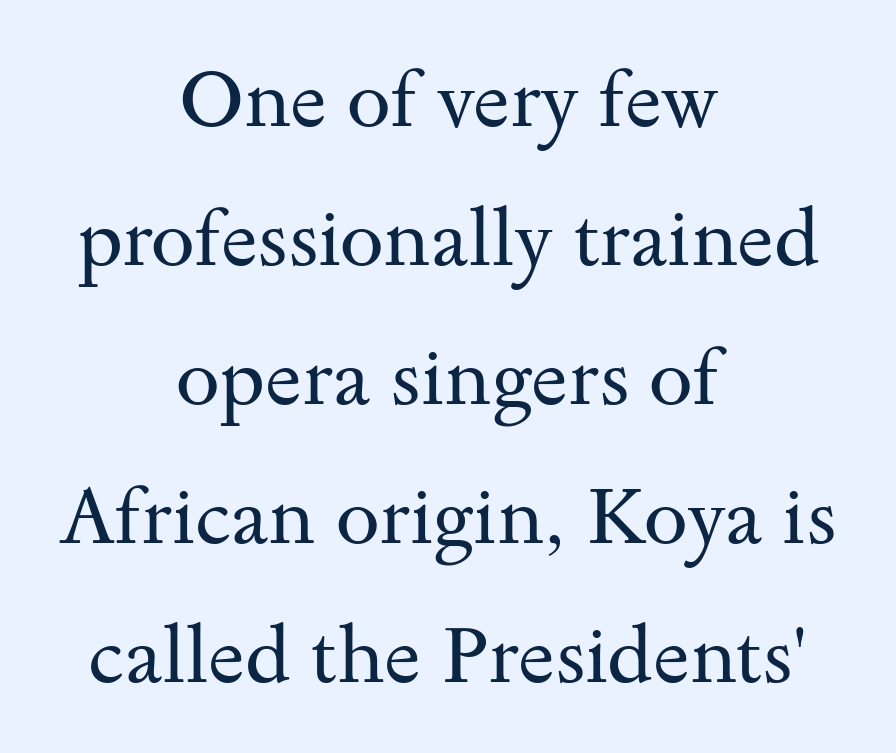
{"serif": "yes", "italic": "no", "bold": "no", "weight": "regular", "width": "wide", "stroke_contrast": "medium", "x_height": "small", "monospaced": "no", "underline": "no", "align": "center", "line_spacing_ratio": 1.76, "letter_spacing": "normal", "letter_spacing_em": 0.0, "glyph_px": 79}
